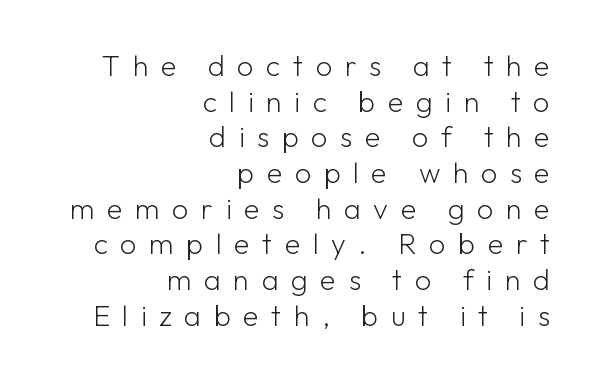
The image shows 29 px light sans-serif type, upright; set right-aligned, line spacing 1.23x, unusually wide letter spacing (+0.43 em), not underlined; low stroke contrast and a medium x-height.
